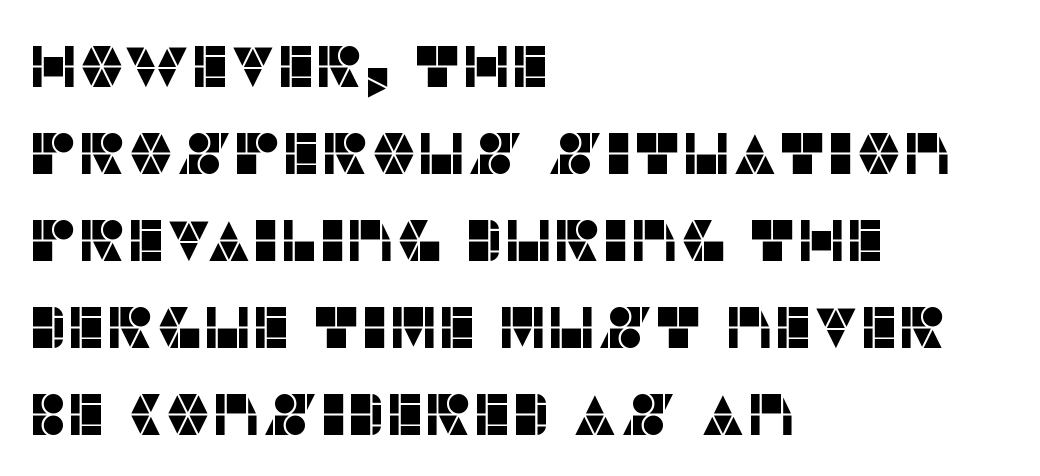
Q: Is the text italic (slanted)? A: No, it is upright.
Q: Is the typeface a serif or a sans-serif typeface? A: Sans-serif.
Q: Is the text underlined? A: No.
Q: How is the paragraph aligned? A: Left-aligned.
Q: Is the spacing between letters normal or unusually wide? A: Normal.
Q: Is the spacing between lines tight, normal or loose? A: Normal.
Q: Width (condensed, normal, or wide)? A: Normal.
Q: Stroke contrast? A: Low.
Q: x-height? A: Large.
Q: Monospaced? A: No.
